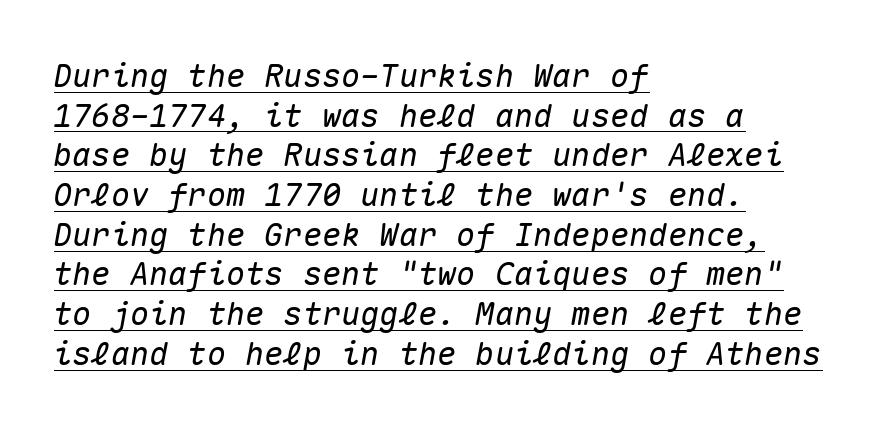
The image shows 32 px text type, italic (leaning right), monospaced; set left-aligned, line spacing 1.24x, normal letter spacing, underlined; medium stroke contrast and a medium x-height.
